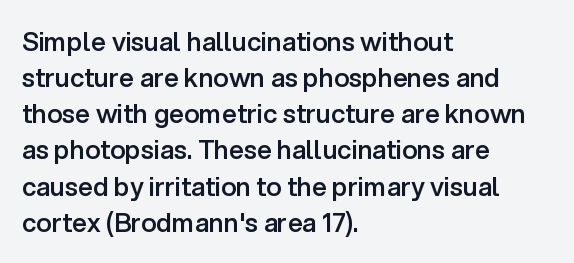
Designer's note — italics off, roman on. The sample has been set in demibold, a notch under bold. Anything drawn beneath the words? Only blank space. Does the copy run flush right? No — it runs flush left. The lines sit at an ordinary, default distance from one another.
